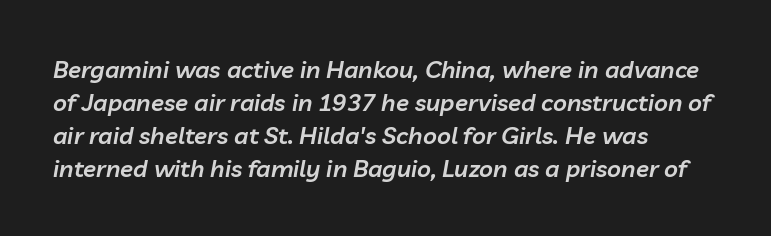
Q: Is the text bold? A: Semi-bold.
Q: Is the text italic (slanted)? A: Yes, it leans right by about 10 degrees.
Q: Is the text underlined? A: No.
Q: How is the paragraph aligned? A: Left-aligned.
Q: Is the spacing between letters normal or unusually wide? A: Normal.
Q: Is the spacing between lines tight, normal or loose? A: Normal.
